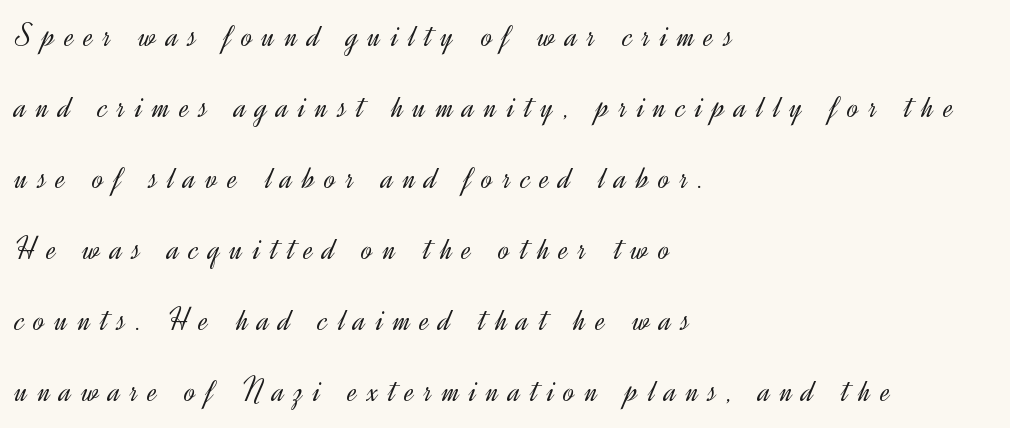
The image shows 33 px light sans-serif type; set left-aligned, loose line spacing (2.15x), unusually wide letter spacing (+0.3 em), not underlined; a small x-height.
